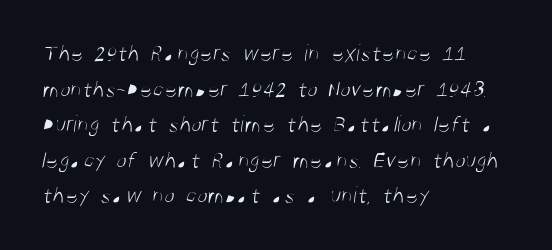
The image shows 24 px text type; set left-aligned, normal line spacing (1.48x), normal letter spacing, not underlined.
